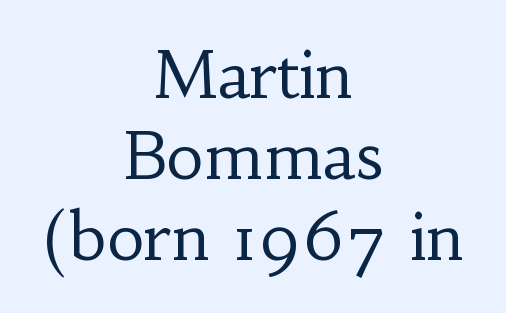
{"serif": "yes", "italic": "no", "bold": "no", "weight": "regular", "width": "normal", "stroke_contrast": "low", "x_height": "small", "monospaced": "no", "underline": "no", "align": "center", "line_spacing": "normal", "line_spacing_ratio": 1.25, "letter_spacing": "normal", "letter_spacing_em": 0.0, "glyph_px": 65}
